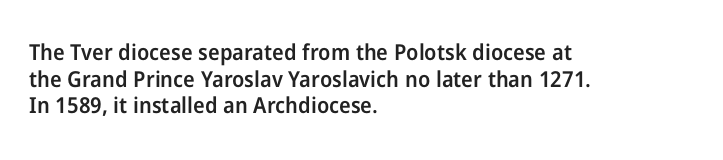
{"italic": "no", "bold": "semi", "underline": "no", "align": "left", "line_spacing_ratio": 1.21, "letter_spacing": "normal", "letter_spacing_em": 0.0, "glyph_px": 22}
